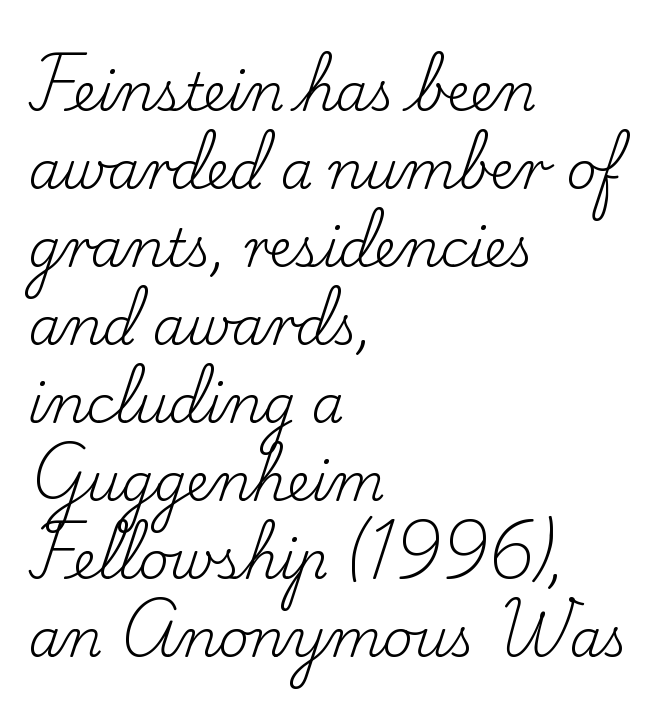
The image shows 52 px regular-weight serif type; set left-aligned, normal line spacing (1.5x), normal letter spacing, not underlined; low stroke contrast and a small x-height.
